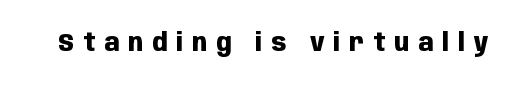
Q: Is the text bold? A: Yes.
Q: Is the text italic (slanted)? A: No, it is upright.
Q: Is the text underlined? A: No.
Q: Is the spacing between letters normal or unusually wide? A: Unusually wide.
